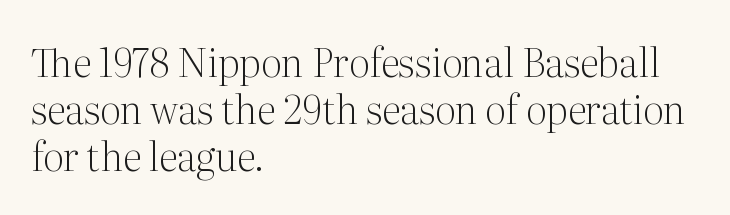
These lines stack with their left ends in a neat column. The font family rendered here belongs to the serif group. Characters remain perfectly vertical along every line. A quiet, ordinary-to-light weight characterises the typeface. This rendering leaves character spacing at its baseline value. The gap between lines stays unmarked.
